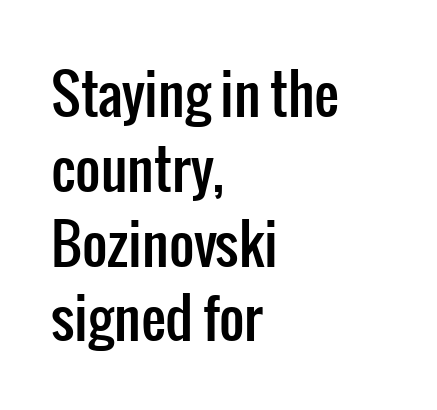
Q: Is the text italic (slanted)? A: No, it is upright.
Q: Is the typeface a serif or a sans-serif typeface? A: Sans-serif.
Q: Is the text underlined? A: No.
Q: How is the paragraph aligned? A: Left-aligned.
Q: Is the spacing between letters normal or unusually wide? A: Normal.
Q: Is the spacing between lines tight, normal or loose? A: Normal.
Q: Width (condensed, normal, or wide)? A: Condensed.
Q: Stroke contrast? A: Low.
Q: x-height? A: Medium.
Q: Monospaced? A: No.
